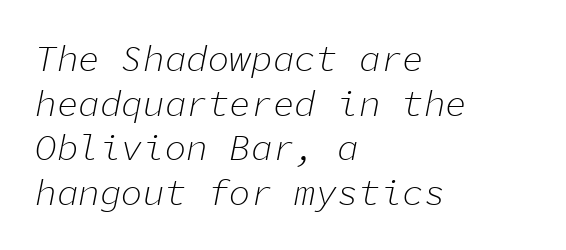
The weight tops out at a normal text grade. Only glyphs here, with clear space below each row. Spacing verdict: monospaced, one width for all characters. The letters sit at their default tracking, neither squeezed nor spread. The passage is arranged the way most books set body copy — flush left.
